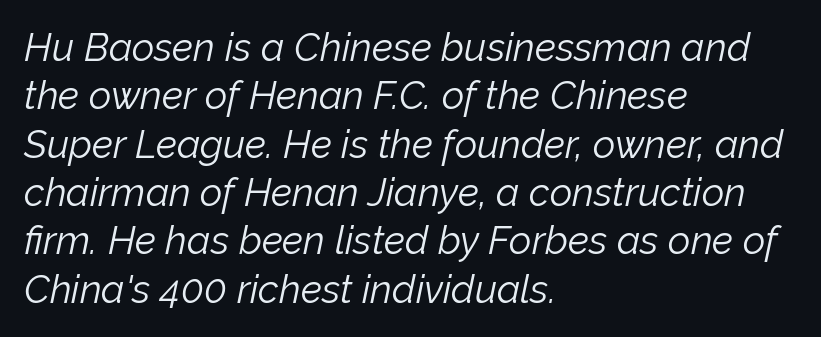
{"italic": "yes", "lean": "right", "slant_degrees": 12, "bold": "no", "weight": "light", "width": "normal", "stroke_contrast": "low", "x_height": "medium", "monospaced": "no", "underline": "no", "align": "left", "line_spacing_ratio": 1.24, "letter_spacing": "normal", "letter_spacing_em": 0.0, "glyph_px": 39}
